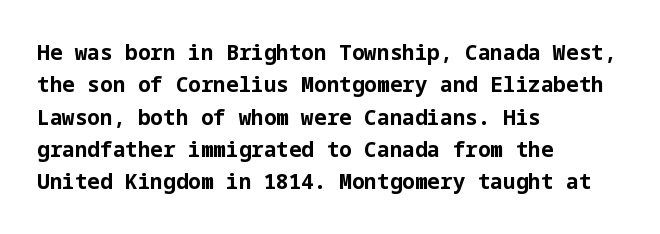
The image shows 21 px bold type, upright; set left-aligned, normal line spacing (1.54x), normal letter spacing, not underlined.
